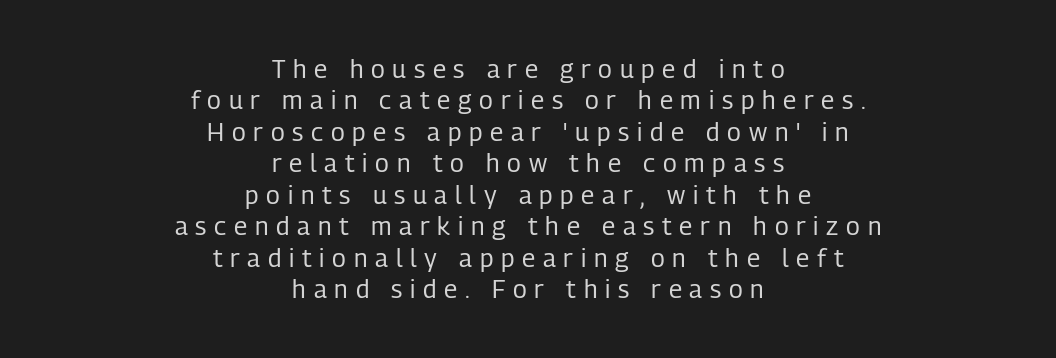
Teacher's note: observe the equal gaps on both sides — that is centered alignment. Regarding leading, the lines here are spaced in the standard way. Just letters on the line, the space beneath them empty. Caption: expanded tracking, letters set apart. Stem width sits at or under what a default text font uses. When letters stand straight like this, we call the style roman or upright.
